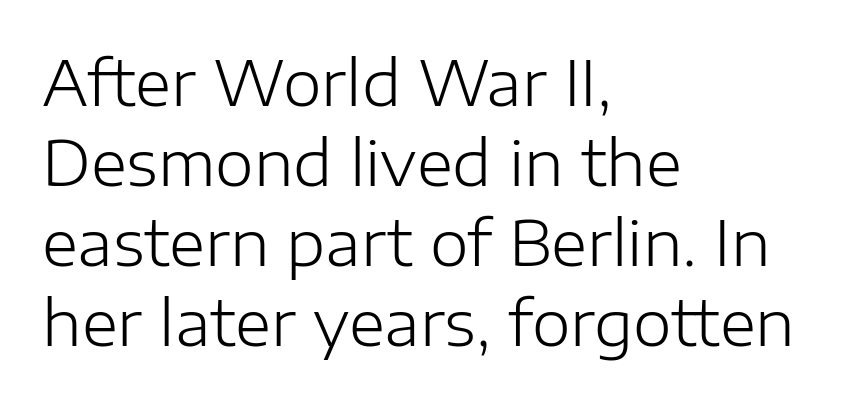
Q: Is the text bold? A: No.
Q: Is the text italic (slanted)? A: No, it is upright.
Q: Is the typeface a serif or a sans-serif typeface? A: Sans-serif.
Q: Is the text underlined? A: No.
Q: How is the paragraph aligned? A: Left-aligned.
Q: Is the spacing between letters normal or unusually wide? A: Normal.
Q: Is the spacing between lines tight, normal or loose? A: Normal.
Q: Width (condensed, normal, or wide)? A: Normal.
Q: Stroke contrast? A: Low.
Q: x-height? A: Medium.
Q: Monospaced? A: No.
